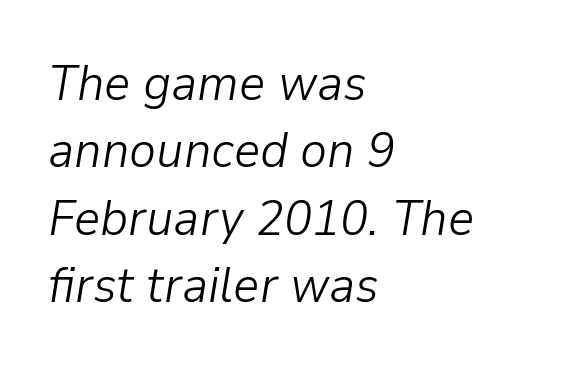
In terms of posture, this sample is oblique. Type without underlining. Note the varied advance widths — an 'i' is clearly narrower than an 'm'. The lines are quadded left.
